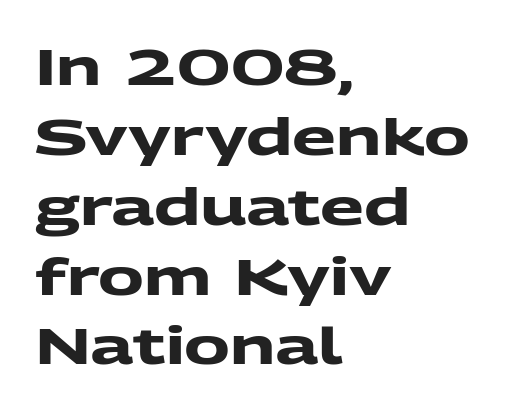
Q: Is the text bold? A: Yes.
Q: Is the typeface a serif or a sans-serif typeface? A: Sans-serif.
Q: Is the text underlined? A: No.
Q: How is the paragraph aligned? A: Left-aligned.
Q: Is the spacing between letters normal or unusually wide? A: Normal.
Q: Is the spacing between lines tight, normal or loose? A: Normal.
Q: Width (condensed, normal, or wide)? A: Wide.
Q: Stroke contrast? A: Medium.
Q: x-height? A: Medium.
Q: Monospaced? A: No.
